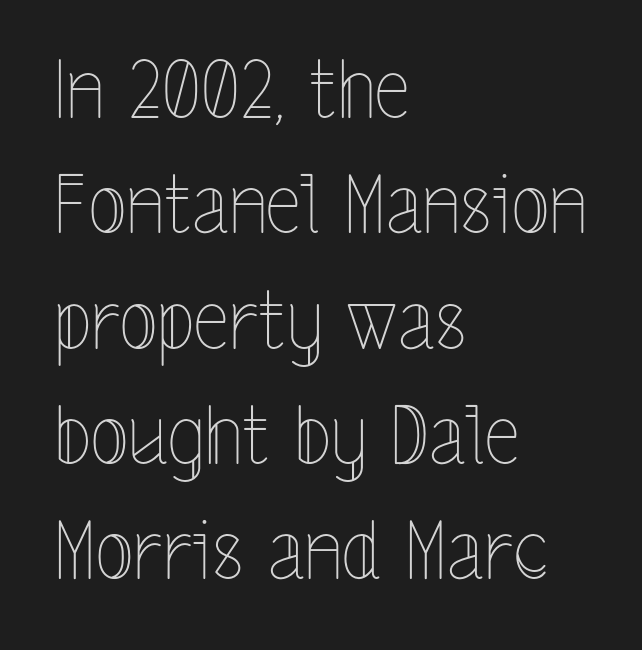
The image shows 79 px thin, condensed type, upright; set left-aligned, normal line spacing (1.46x), normal letter spacing, not underlined; a medium x-height.
